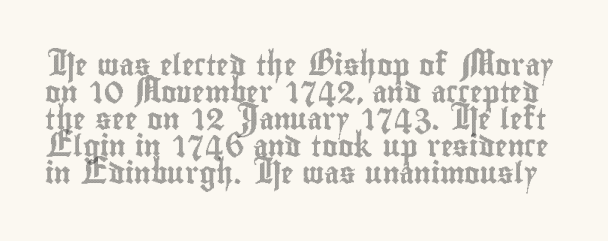
The image shows 21 px text type, upright; set normal line spacing (1.29x), normal letter spacing, not underlined.
